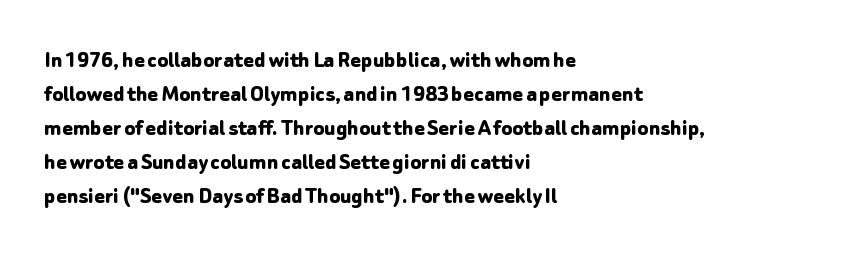
Q: Is the text bold? A: Yes.
Q: Is the text italic (slanted)? A: No, it is upright.
Q: Is the text underlined? A: No.
Q: How is the paragraph aligned? A: Left-aligned.
Q: Is the spacing between letters normal or unusually wide? A: Normal.
Q: Is the spacing between lines tight, normal or loose? A: Normal.
